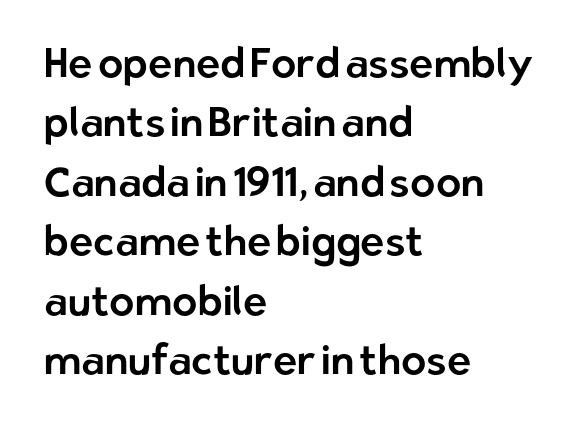
{"serif": "no", "italic": "no", "width": "normal", "stroke_contrast": "low", "x_height": "medium", "monospaced": "no", "underline": "no", "align": "left", "line_spacing": "normal", "line_spacing_ratio": 1.45, "letter_spacing": "normal", "letter_spacing_em": 0.0, "glyph_px": 41}
